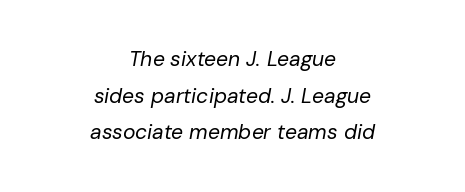
The text block is weighted toward neither margin, spreading evenly from the middle. The characters are drawn with everyday or finer stroke widths. The space directly below the letters is spotless. How are the letters spaced? Ordinarily, with no added tracking. Every character sits at an angle, as italics do.
